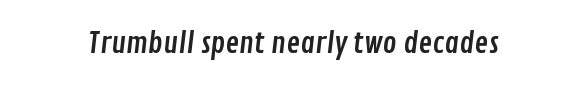
The image shows 29 px condensed sans-serif type; set normal letter spacing, not underlined; low stroke contrast and a medium x-height.
